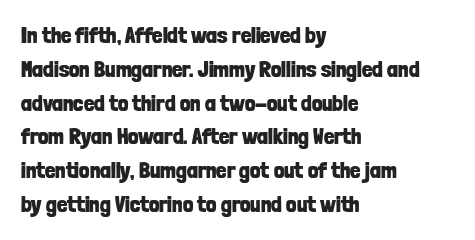
The image shows 23 px bold type, upright; set left-aligned, normal line spacing (1.47x), normal letter spacing, not underlined.
